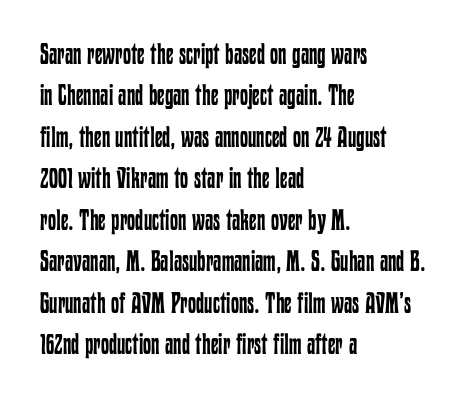
Q: Is the text bold? A: No.
Q: Is the text italic (slanted)? A: No, it is upright.
Q: Is the text underlined? A: No.
Q: How is the paragraph aligned? A: Left-aligned.
Q: Is the spacing between letters normal or unusually wide? A: Normal.
Q: Is the spacing between lines tight, normal or loose? A: Normal.
Q: Width (condensed, normal, or wide)? A: Condensed.
Q: Stroke contrast? A: Low.
Q: x-height? A: Medium.
Q: Monospaced? A: No.
